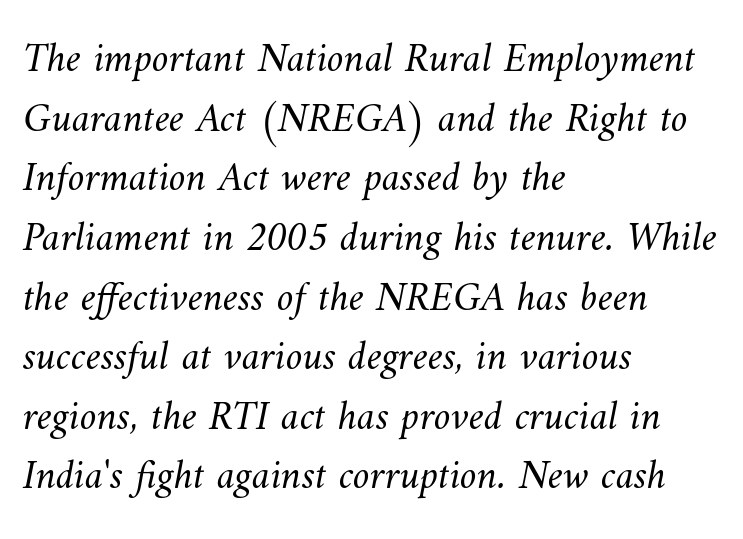
The image shows 42 px light type; set left-aligned, normal line spacing (1.42x), normal letter spacing, not underlined; medium stroke contrast and a small x-height.
